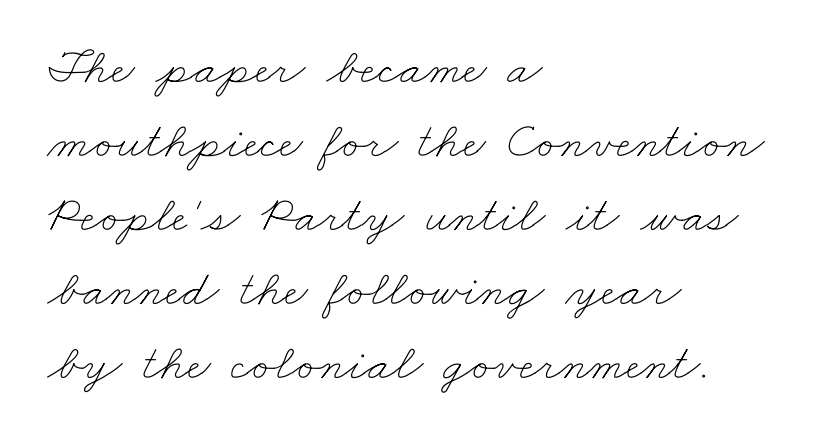
{"bold": "no", "weight": "thin", "width": "wide", "stroke_contrast": "low", "x_height": "small", "monospaced": "no", "underline": "no", "align": "left", "line_spacing": "normal", "line_spacing_ratio": 1.45, "letter_spacing": "normal", "letter_spacing_em": 0.0, "glyph_px": 51}
